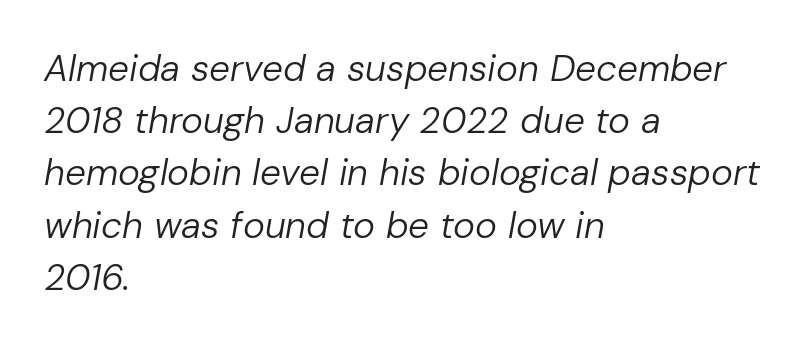
{"italic": "yes", "lean": "right", "slant_degrees": 10, "bold": "no", "weight": "regular", "width": "normal", "stroke_contrast": "low", "x_height": "medium", "monospaced": "no", "underline": "no", "align": "left", "line_spacing": "normal", "line_spacing_ratio": 1.41, "letter_spacing": "normal", "letter_spacing_em": 0.0, "glyph_px": 37}
